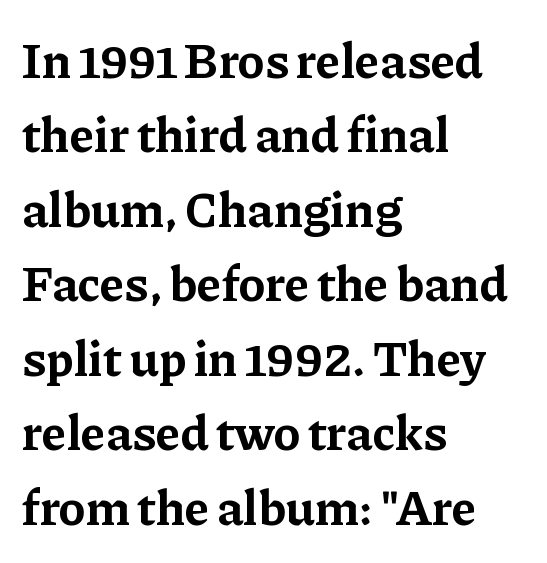
Q: Is the text bold? A: Yes.
Q: Is the text italic (slanted)? A: No, it is upright.
Q: Is the typeface a serif or a sans-serif typeface? A: Serif.
Q: Is the text underlined? A: No.
Q: How is the paragraph aligned? A: Left-aligned.
Q: Is the spacing between letters normal or unusually wide? A: Normal.
Q: Is the spacing between lines tight, normal or loose? A: Normal.
Q: Width (condensed, normal, or wide)? A: Normal.
Q: Stroke contrast? A: Low.
Q: x-height? A: Medium.
Q: Monospaced? A: No.
